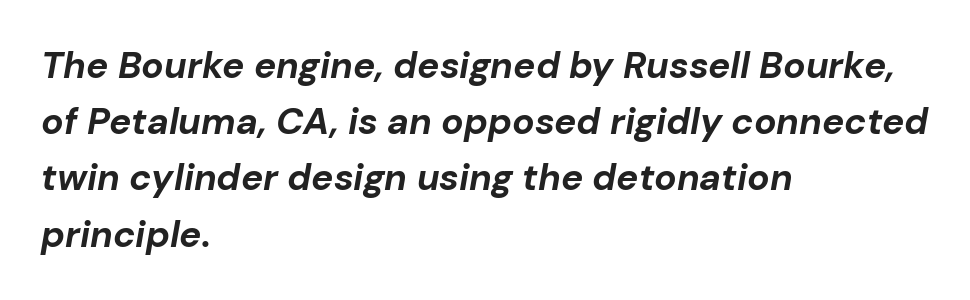
The axis of the letterforms is tilted away from vertical. A typesetter would call this zero additional tracking. Each new line begins a customary step beneath the previous one. Think of a printed novel: that variable character pitch is what you see here. Typeset ragged right — the left edge is the straight one. Beneath every word, the page is bare.
